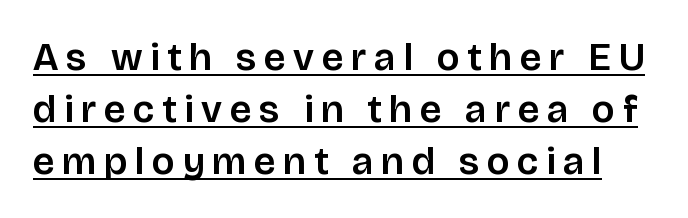
Q: Is the text italic (slanted)? A: No, it is upright.
Q: Is the typeface a serif or a sans-serif typeface? A: Sans-serif.
Q: Is the text underlined? A: Yes.
Q: Is the spacing between letters normal or unusually wide? A: Unusually wide.
Q: Is the spacing between lines tight, normal or loose? A: Normal.
Q: Width (condensed, normal, or wide)? A: Normal.
Q: Stroke contrast? A: Low.
Q: x-height? A: Large.
Q: Monospaced? A: No.
